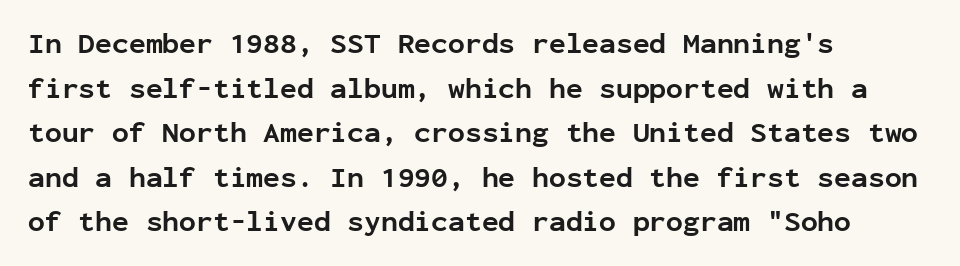
Q: Is the text bold? A: Yes.
Q: Is the text italic (slanted)? A: No, it is upright.
Q: Is the typeface a serif or a sans-serif typeface? A: Sans-serif.
Q: Is the text underlined? A: No.
Q: How is the paragraph aligned? A: Left-aligned.
Q: Is the spacing between letters normal or unusually wide? A: Normal.
Q: Is the spacing between lines tight, normal or loose? A: Normal.
Q: Width (condensed, normal, or wide)? A: Normal.
Q: Stroke contrast? A: Low.
Q: x-height? A: Medium.
Q: Monospaced? A: Yes.
